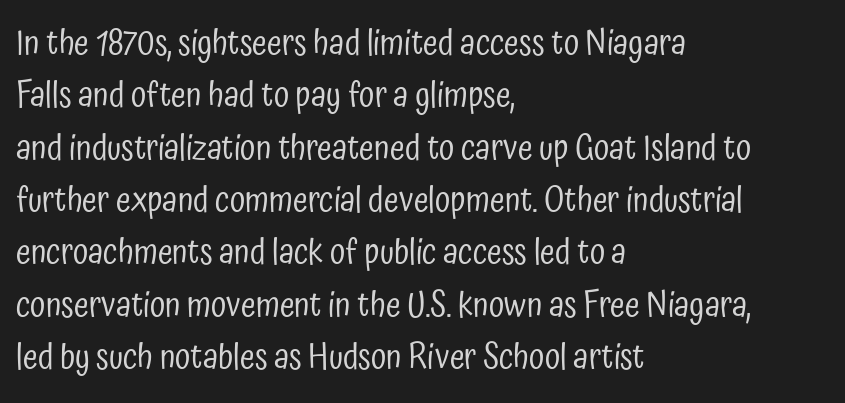
{"serif": "no", "italic": "no", "bold": "no", "weight": "regular", "width": "condensed", "stroke_contrast": "low", "x_height": "medium", "monospaced": "no", "underline": "no", "align": "left", "line_spacing": "normal", "line_spacing_ratio": 1.54, "letter_spacing": "normal", "letter_spacing_em": 0.0, "glyph_px": 34}
